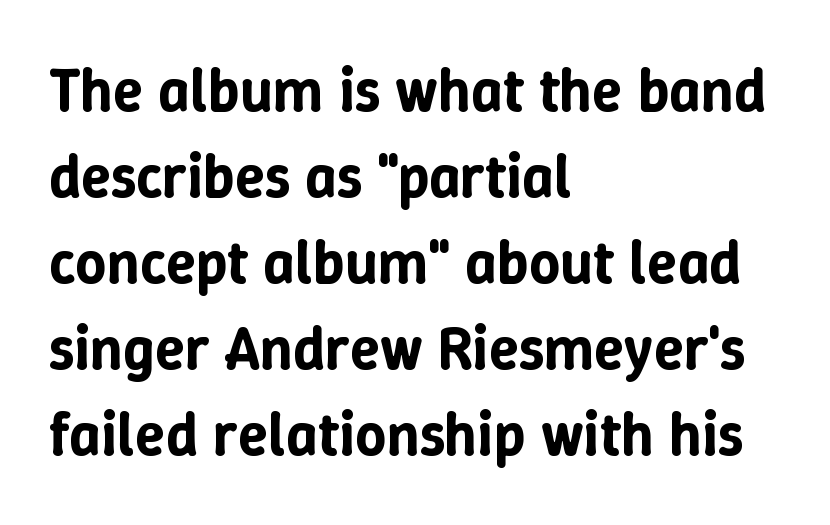
Q: Is the text italic (slanted)? A: No, it is upright.
Q: Is the text underlined? A: No.
Q: How is the paragraph aligned? A: Left-aligned.
Q: Is the spacing between letters normal or unusually wide? A: Normal.
Q: Is the spacing between lines tight, normal or loose? A: Normal.
Q: Width (condensed, normal, or wide)? A: Normal.
Q: Stroke contrast? A: Low.
Q: x-height? A: Medium.
Q: Monospaced? A: No.
